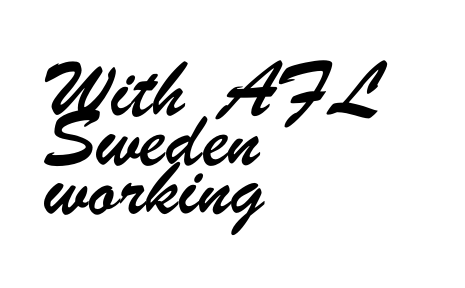
Q: Is the typeface a serif or a sans-serif typeface? A: Sans-serif.
Q: Is the text underlined? A: No.
Q: How is the paragraph aligned? A: Left-aligned.
Q: Is the spacing between letters normal or unusually wide? A: Normal.
Q: Is the spacing between lines tight, normal or loose? A: Normal.
Q: Width (condensed, normal, or wide)? A: Condensed.
Q: Stroke contrast? A: Low.
Q: x-height? A: Small.
Q: Monospaced? A: No.
